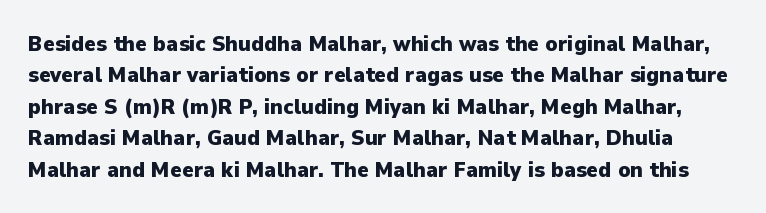
The image shows 22 px bold type, upright; set normal line spacing (1.43x), normal letter spacing, not underlined.
